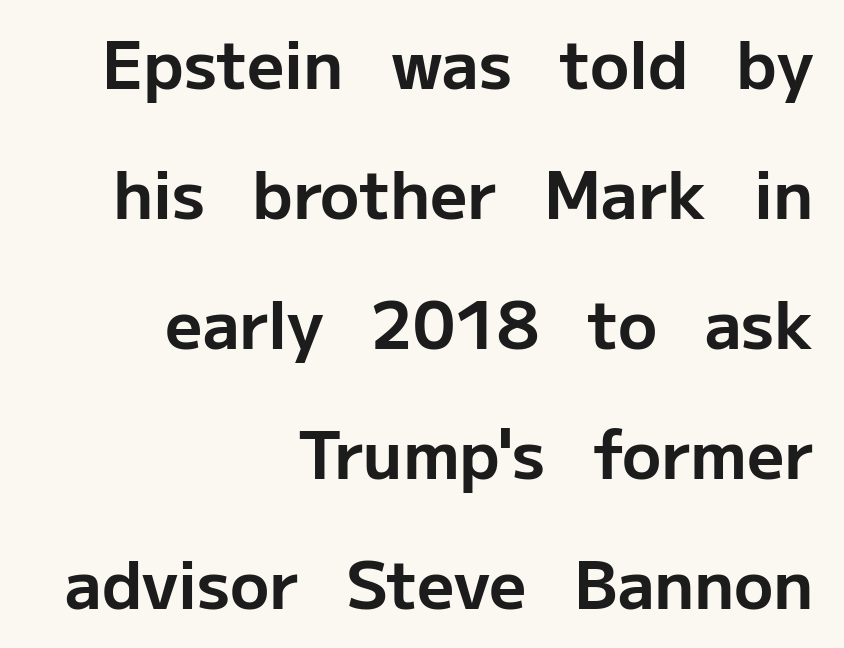
Q: Is the text bold? A: Yes.
Q: Is the text italic (slanted)? A: No, it is upright.
Q: Is the typeface a serif or a sans-serif typeface? A: Sans-serif.
Q: Is the text underlined? A: No.
Q: How is the paragraph aligned? A: Right-aligned.
Q: Is the spacing between letters normal or unusually wide? A: Normal.
Q: Is the spacing between lines tight, normal or loose? A: Loose.
Q: Width (condensed, normal, or wide)? A: Normal.
Q: Stroke contrast? A: Low.
Q: x-height? A: Medium.
Q: Monospaced? A: No.
